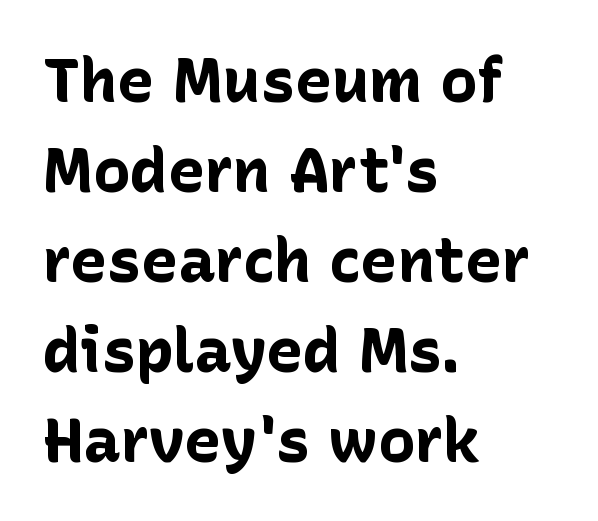
{"serif": "no", "italic": "no", "bold": "yes", "weight": "bold", "width": "normal", "stroke_contrast": "low", "x_height": "medium", "monospaced": "no", "underline": "no", "align": "left", "line_spacing": "normal", "line_spacing_ratio": 1.45, "letter_spacing": "normal", "letter_spacing_em": 0.0, "glyph_px": 62}
